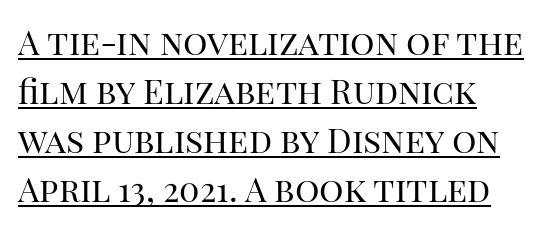
The specimen includes a rule beneath the text block's lines. No chunkiness to these letters — they're not bold. This sample uses plain, unmodified letter spacing. To sum up the face: it has serifs. Layout note: lines flush left. Vertically, the passage feels balanced, rows spaced as you'd expect.
